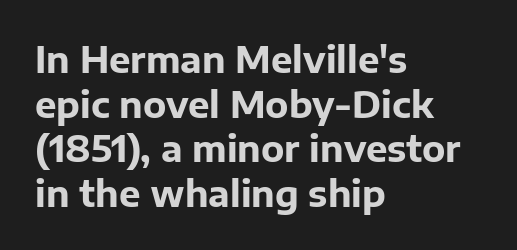
This sample uses plain, unmodified letter spacing. Horizontal alignment here is leftward, the default for most running prose. Varying glyph widths throughout — classic text-font behaviour. The gap between lines stays unmarked. Tall strokes in this sample are plumb rather than angled.
